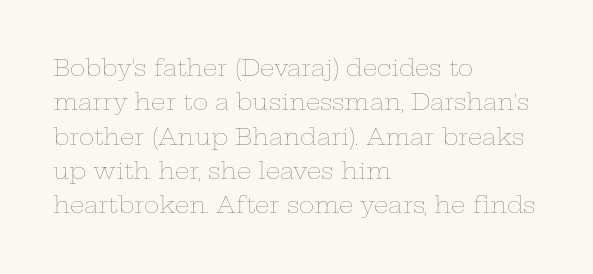
The image shows 23 px text type, upright; set left-aligned, normal line spacing (1.49x), normal letter spacing, not underlined.
